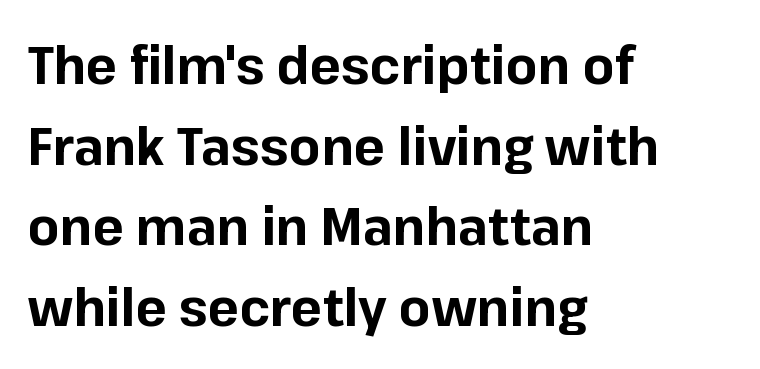
{"serif": "no", "italic": "no", "bold": "yes", "weight": "bold", "width": "normal", "stroke_contrast": "low", "x_height": "medium", "monospaced": "no", "underline": "no", "align": "left", "line_spacing": "normal", "line_spacing_ratio": 1.55, "letter_spacing": "normal", "letter_spacing_em": 0.0, "glyph_px": 52}
